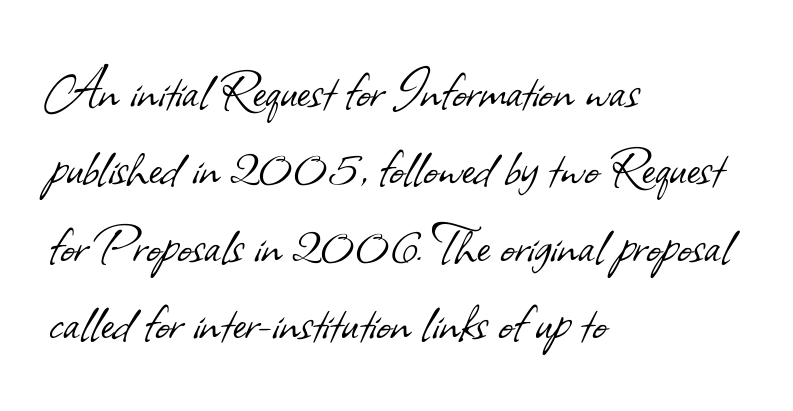
{"serif": "no", "bold": "no", "weight": "light", "width": "normal", "stroke_contrast": "low", "x_height": "small", "monospaced": "no", "underline": "no", "align": "left", "line_spacing": "normal", "line_spacing_ratio": 1.25, "letter_spacing": "normal", "letter_spacing_em": 0.0, "glyph_px": 62}
